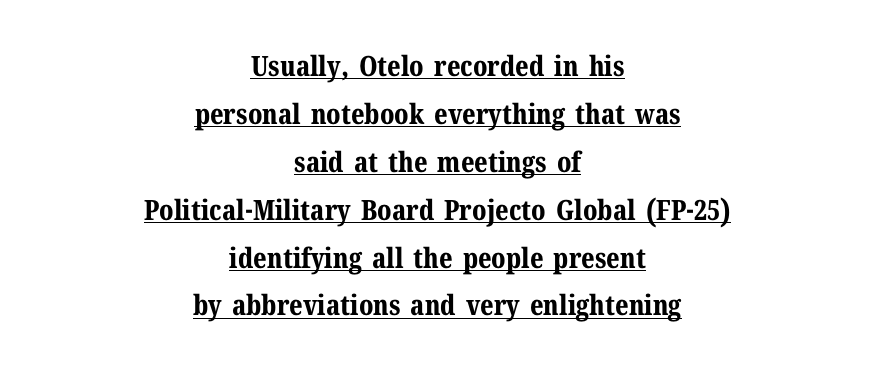
The image shows 28 px bold serif type, upright; set centered, line spacing 1.71x, normal letter spacing, underlined; medium stroke contrast and a medium x-height.
